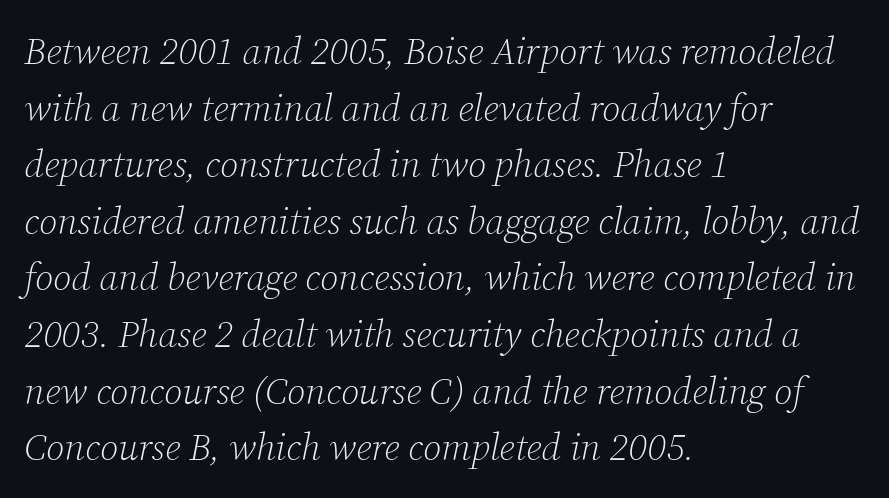
The image shows 38 px light serif type, italic (leaning right); set left-aligned, normal line spacing (1.49x), normal letter spacing, not underlined; low stroke contrast and a medium x-height.
